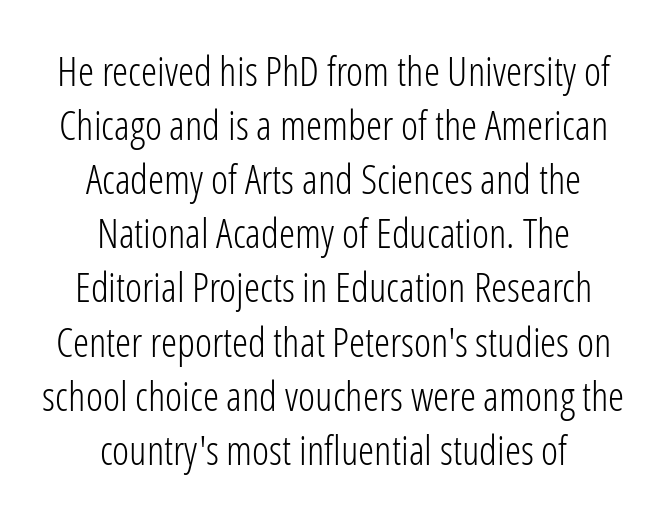
Here the glyphs are tracked normally, forming tight word shapes. Interline gaps are of average width in this sample. Is the stroke heavy? The answer is a plain regular-or-lighter. The letters advance in unequal steps, a hallmark of proportional type. Descender tails drop into unmarked territory. Notice how the stems are strictly vertical — no italics here.
